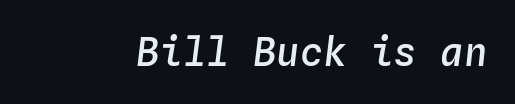
{"italic": "yes", "lean": "right", "slant_degrees": 4, "bold": "semi", "weight": "semibold", "width": "normal", "stroke_contrast": "low", "x_height": "medium", "monospaced": "yes", "underline": "no", "letter_spacing": "normal", "letter_spacing_em": 0.0, "glyph_px": 39}
